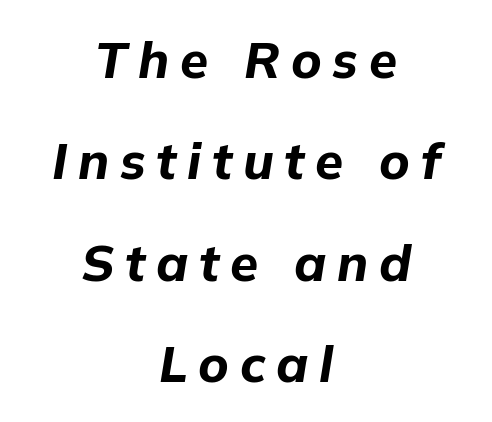
{"italic": "yes", "lean": "right", "slant_degrees": 9, "bold": "yes", "weight": "bold", "width": "normal", "stroke_contrast": "low", "x_height": "medium", "monospaced": "no", "underline": "no", "align": "center", "line_spacing": "loose", "line_spacing_ratio": 1.99, "letter_spacing": "wide", "letter_spacing_em": 0.21, "glyph_px": 51}
